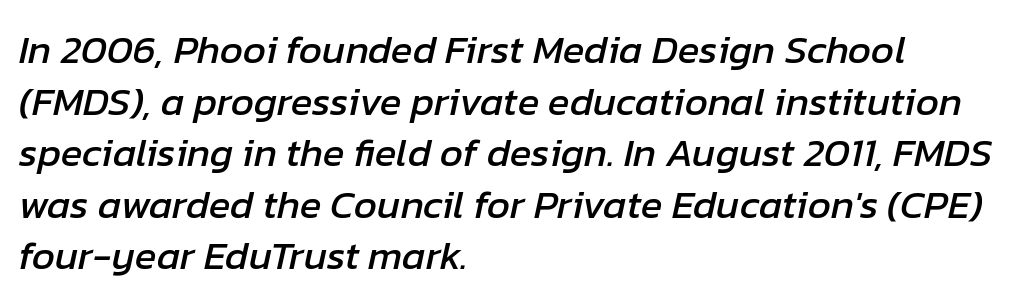
The image shows 40 px text type, italic (leaning right); set left-aligned, normal line spacing (1.29x), normal letter spacing, not underlined; low stroke contrast and a medium x-height.
